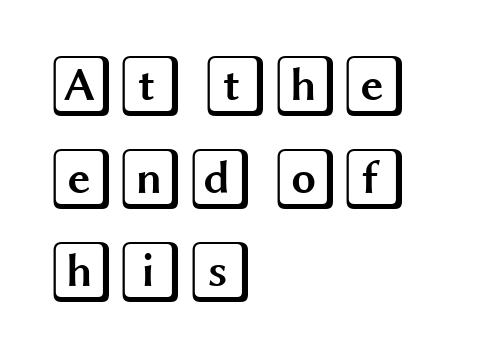
Q: Is the text italic (slanted)? A: No, it is upright.
Q: Is the text underlined? A: No.
Q: How is the paragraph aligned? A: Left-aligned.
Q: Is the spacing between letters normal or unusually wide? A: Normal.
Q: Is the spacing between lines tight, normal or loose? A: Normal.
Q: Width (condensed, normal, or wide)? A: Wide.
Q: x-height? A: Large.
